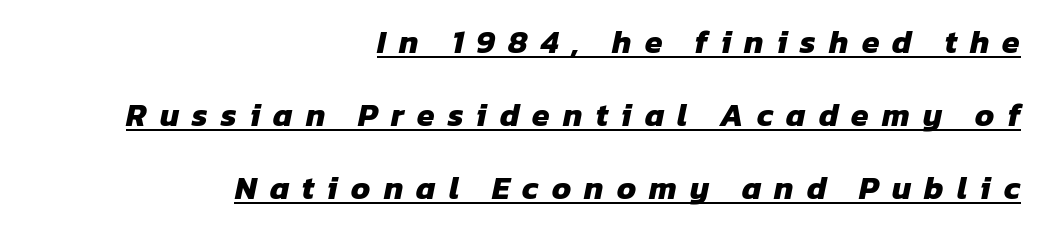
{"serif": "no", "bold": "yes", "weight": "heavy", "width": "normal", "stroke_contrast": "low", "x_height": "medium", "monospaced": "no", "underline": "yes", "align": "right", "line_spacing": "loose", "line_spacing_ratio": 2.28, "letter_spacing": "wide", "letter_spacing_em": 0.41, "glyph_px": 32}
